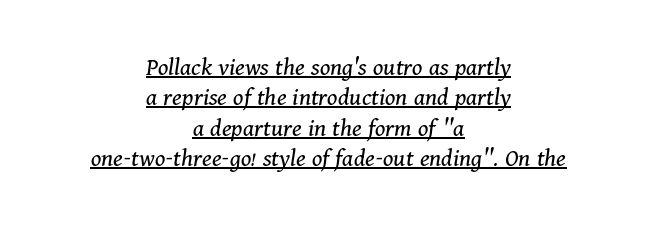
{"italic": "yes", "lean": "right", "slant_degrees": 11, "bold": "no", "underline": "yes", "align": "center", "line_spacing_ratio": 1.17, "letter_spacing": "normal", "letter_spacing_em": 0.0, "glyph_px": 26}
